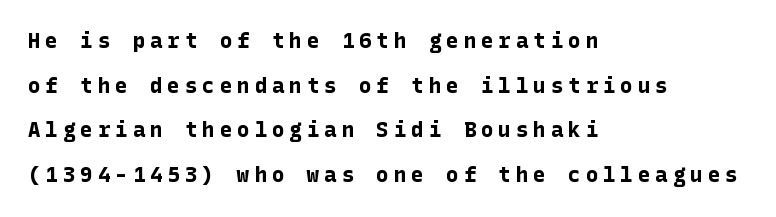
This sample uses expanded letter spacing, leaving extra air between glyphs. Loosely led — the rows are spread out. The characters look thick and weighty, a clear bold. Line beginnings align vertically; line endings do not. This sample uses an upright cut, with every glyph sitting square on the baseline.
